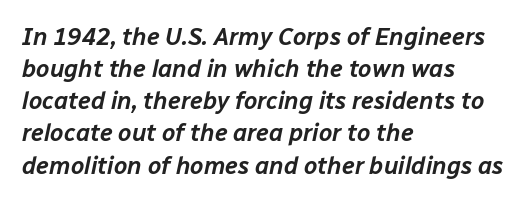
The image shows 24 px text type, italic (leaning right); set left-aligned, normal line spacing (1.34x), normal letter spacing, not underlined.
